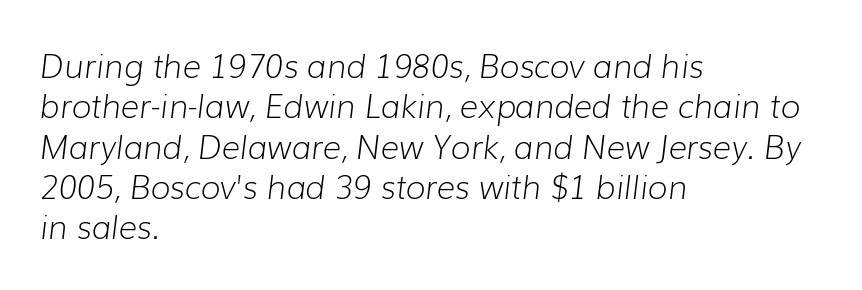
The specimen reads as italic at a glance. The rag falls on the right side of this text block. The baseline area is clear. Vertically, the passage feels balanced, rows spaced as you'd expect. Stroke thickness stays within the range of a standard reading face or lighter.
